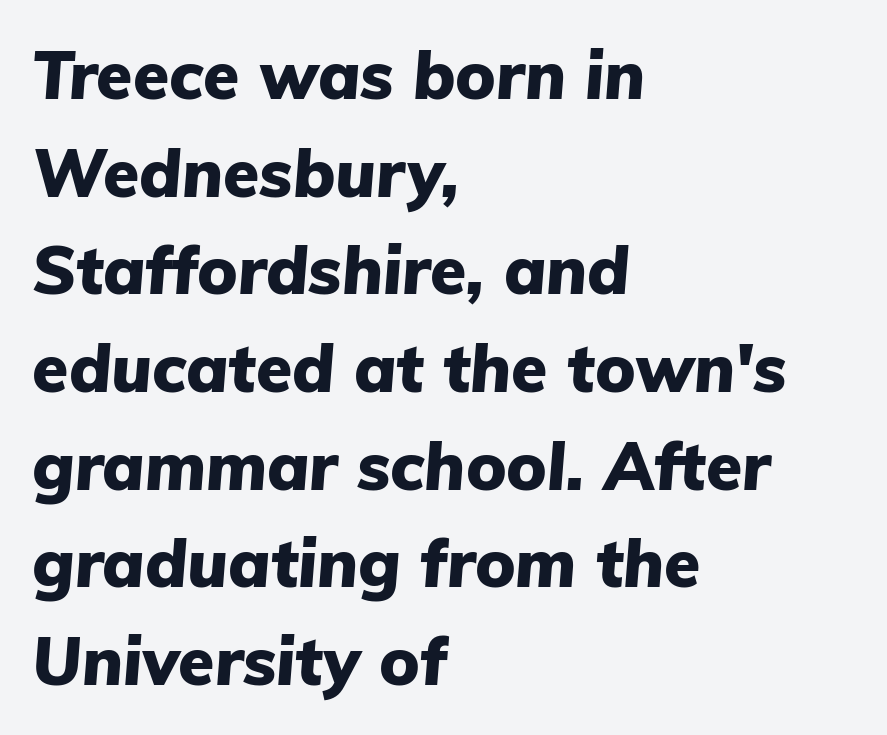
The image shows 66 px heavy type, italic (leaning right); set left-aligned, normal line spacing (1.48x), normal letter spacing, not underlined; low stroke contrast and a medium x-height.
